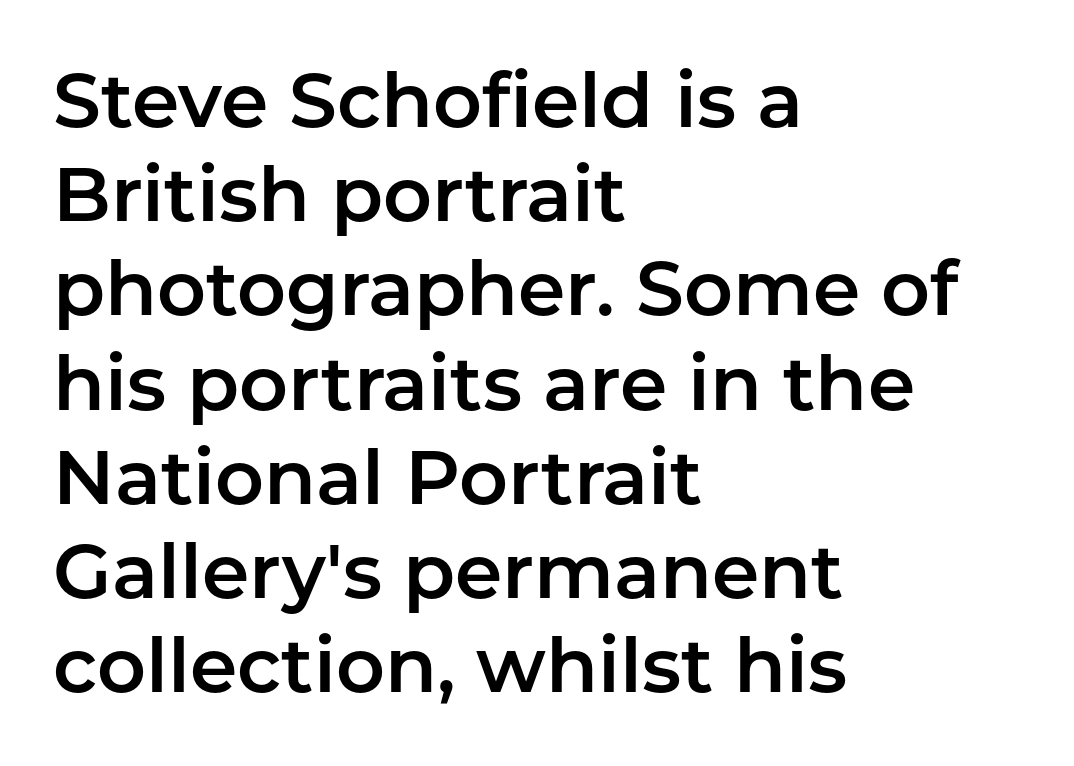
The image shows 76 px sans-serif type, upright; set left-aligned, line spacing 1.24x, normal letter spacing, not underlined; low stroke contrast and a medium x-height.
